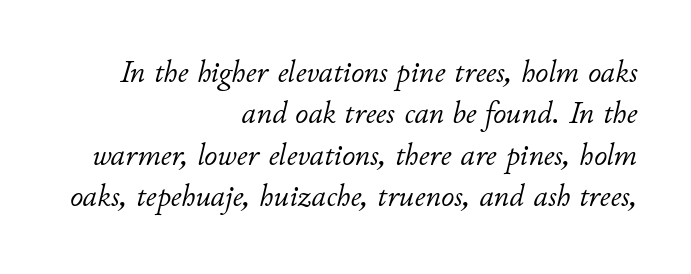
The image shows 32 px light type, italic (leaning right); set right-aligned, normal line spacing (1.29x), normal letter spacing, not underlined; low stroke contrast and a small x-height.
